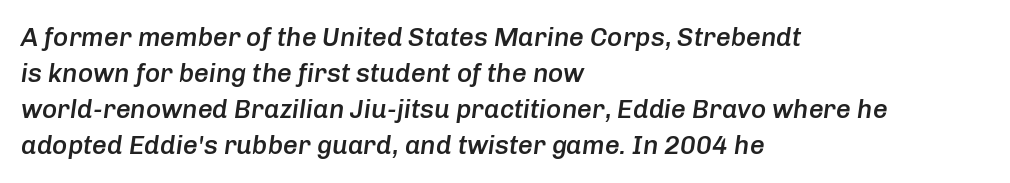
The image shows 26 px text type, italic (leaning right); set left-aligned, normal line spacing (1.39x), normal letter spacing, not underlined.
